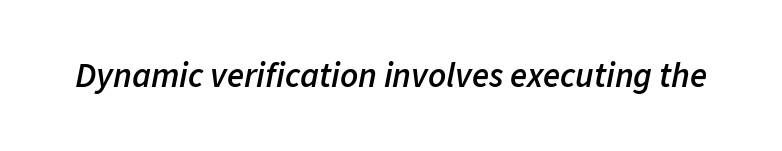
The image shows 35 px semibold type, italic (leaning right); set normal letter spacing, not underlined; low stroke contrast and a medium x-height.
